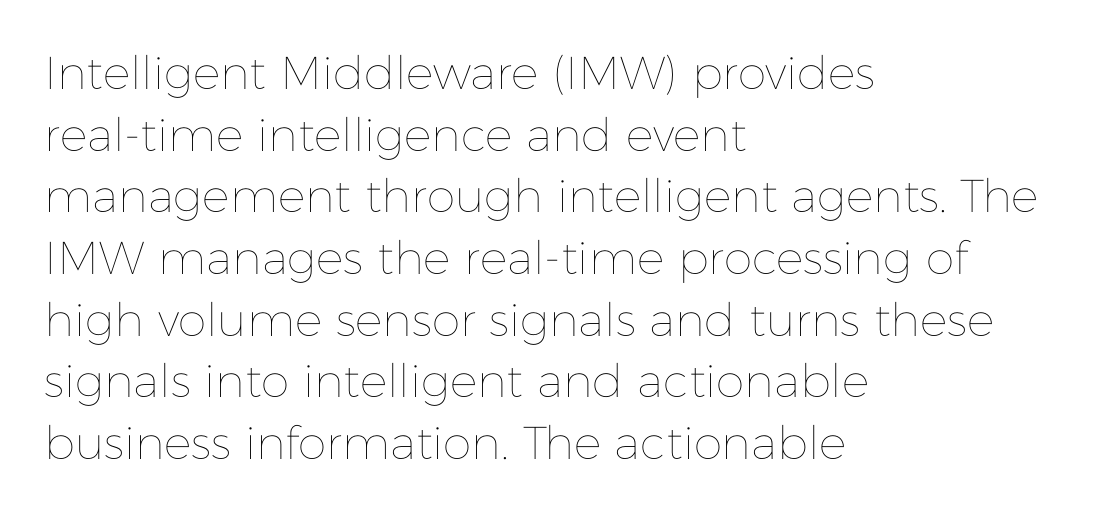
You can tell it's not italic because the verticals are truly vertical. Proportional: the letters do not fall into vertical columns. The lines in this sample share a left origin and differ only in where they stop. In terms of leading, this rendering sits right in the middle. The typeface has the unassuming heft of standard copy or less. The words here are not underlined.
